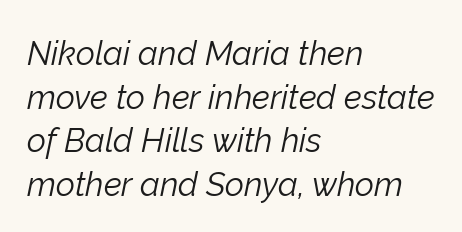
{"italic": "yes", "lean": "right", "slant_degrees": 12, "bold": "no", "weight": "light", "width": "normal", "stroke_contrast": "low", "x_height": "medium", "monospaced": "no", "underline": "no", "align": "left", "line_spacing": "normal", "line_spacing_ratio": 1.32, "letter_spacing": "normal", "letter_spacing_em": 0.0, "glyph_px": 33}
